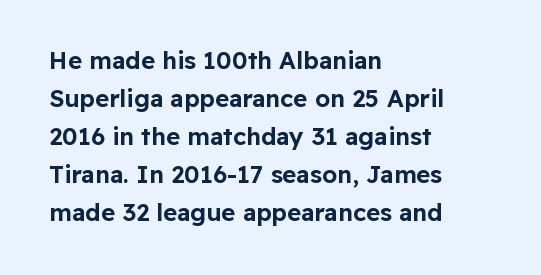
{"italic": "no", "underline": "no", "align": "left", "line_spacing": "normal", "line_spacing_ratio": 1.58, "letter_spacing": "normal", "letter_spacing_em": 0.0, "glyph_px": 24}
